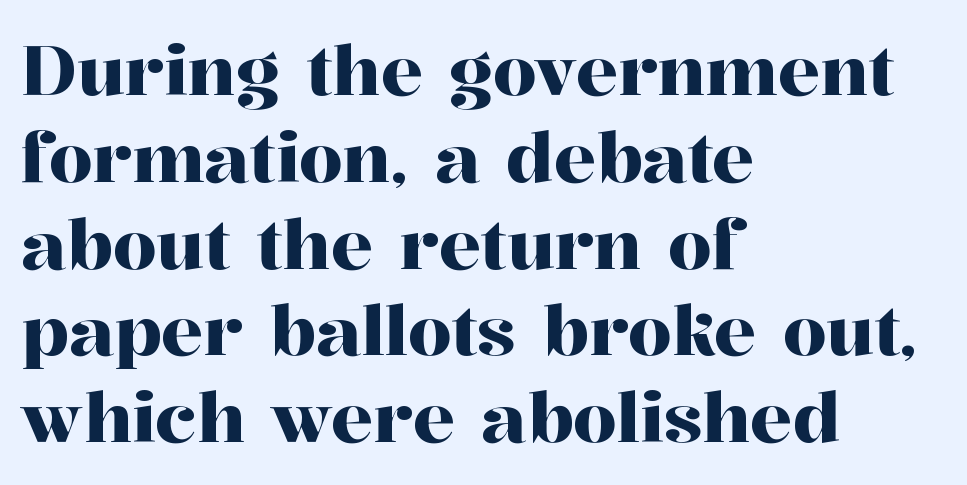
The horizontal fit of the characters is conventional and even. The typesetter chose a ragged-right arrangement here. Check the space under the baseline: it is left empty. The face used here is proportionally spaced, like ordinary book or web type. This sample uses an upright cut, with every glyph sitting square on the baseline. Old-style or modern, the face here clearly has serifs.
